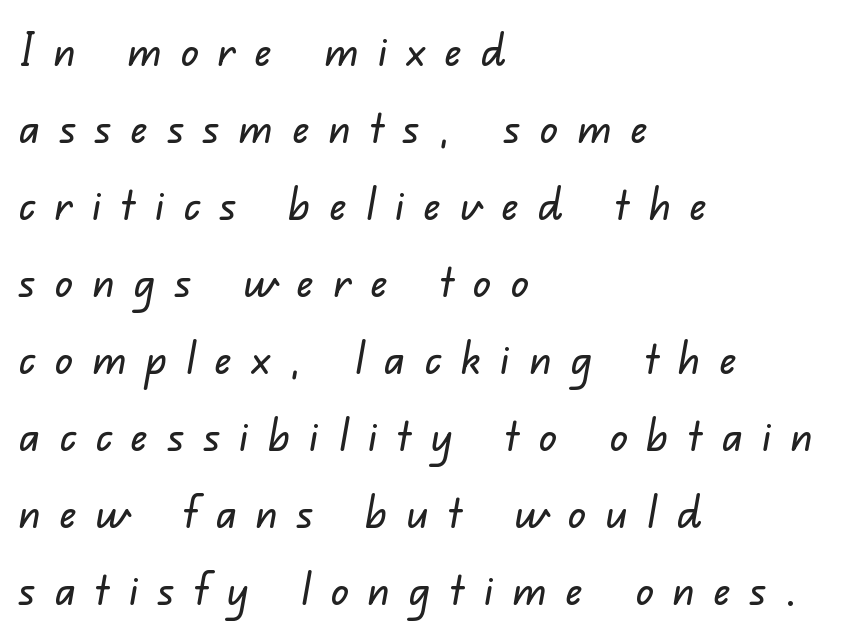
The image shows 45 px sans-serif type; set left-aligned, line spacing 1.71x, unusually wide letter spacing (+0.43 em), not underlined; low stroke contrast and a small x-height.
